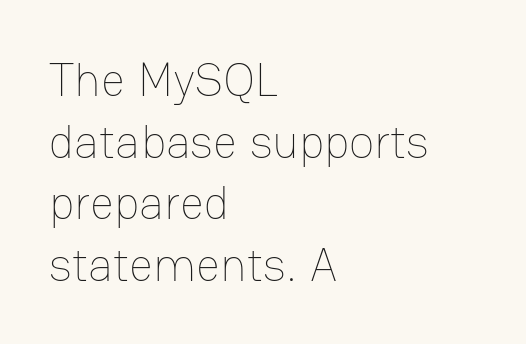
Weight class: somewhere from thin through regular. Which margin do the lines hug? The left one — the right edge is uneven. Caption: standard tracking, unaltered. The face used here is proportionally spaced, like ordinary book or web type. Upright lettering throughout. Check under the words: just untouched page.
